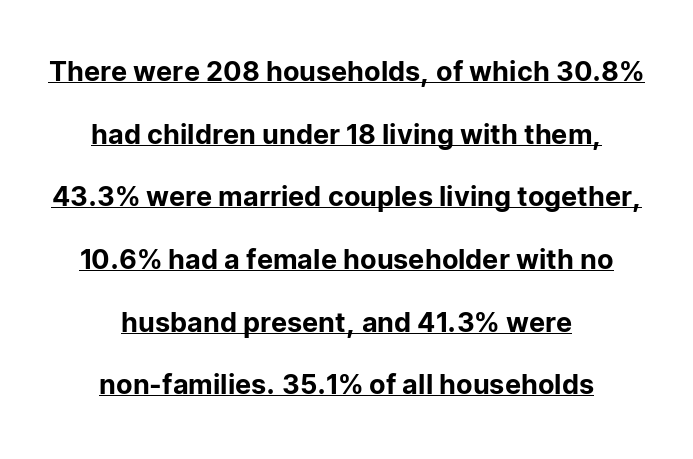
The image shows 27 px text type, upright; set centered, loose line spacing (2.32x), normal letter spacing, underlined.
